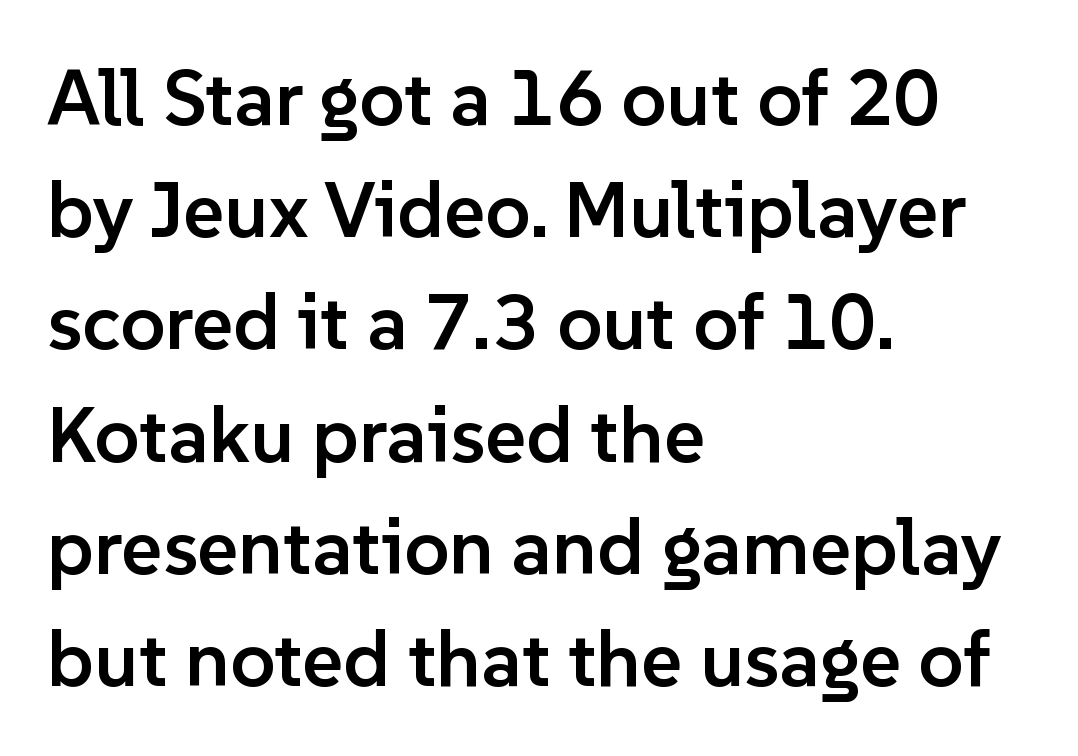
The image shows 79 px semibold sans-serif type, upright; set left-aligned, normal line spacing (1.42x), normal letter spacing, not underlined; low stroke contrast and a medium x-height.
